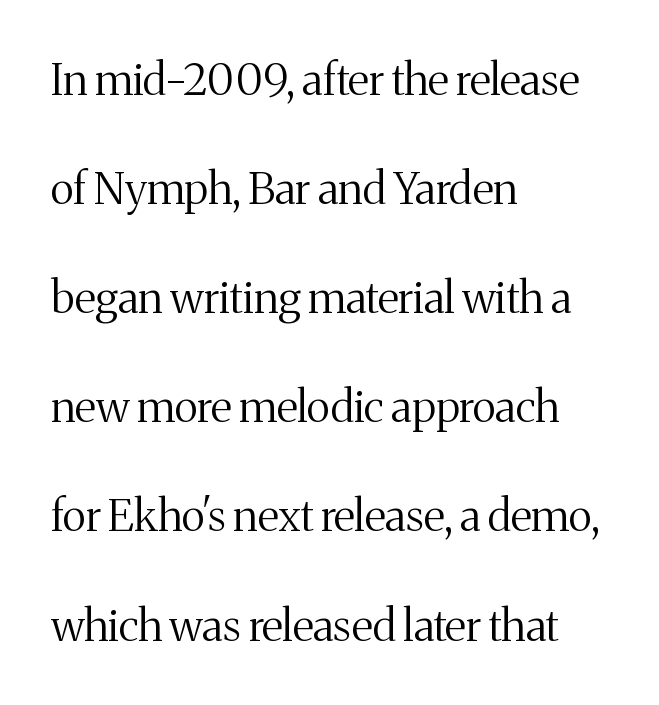
The image shows 44 px regular-weight serif type, upright; set left-aligned, loose line spacing (2.48x), normal letter spacing, not underlined; medium stroke contrast and a medium x-height.
